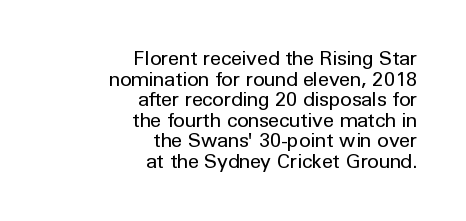
The image shows 20 px text type, upright; set right-aligned, tight line spacing (1.03x), normal letter spacing, not underlined.
